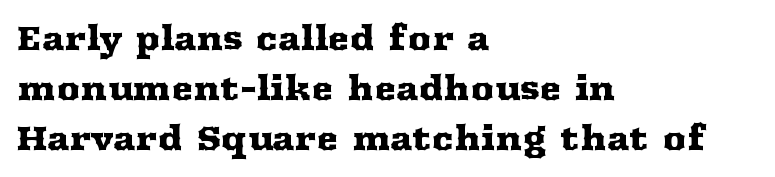
{"serif": "yes", "italic": "no", "width": "wide", "stroke_contrast": "medium", "x_height": "medium", "monospaced": "no", "underline": "no", "align": "left", "line_spacing": "normal", "line_spacing_ratio": 1.52, "letter_spacing": "normal", "letter_spacing_em": 0.0, "glyph_px": 33}
